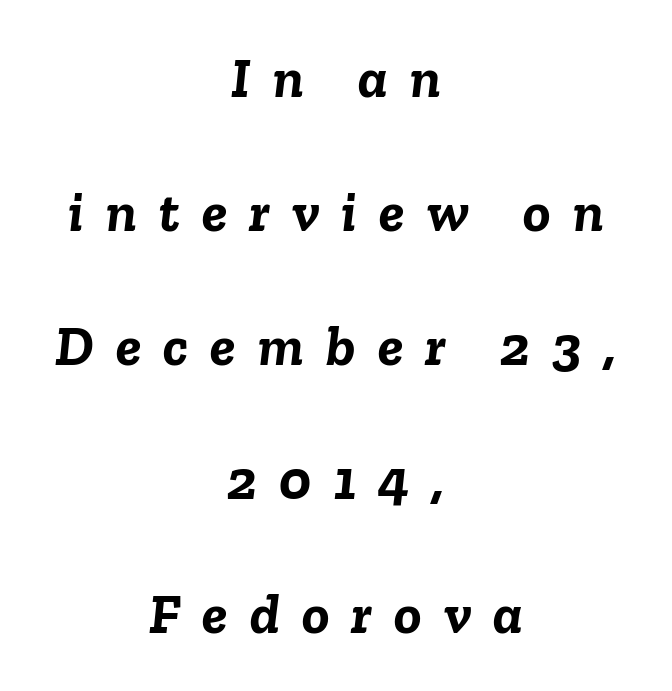
{"italic": "yes", "lean": "right", "slant_degrees": 6, "bold": "yes", "weight": "semibold", "width": "normal", "stroke_contrast": "low", "x_height": "medium", "monospaced": "no", "underline": "no", "align": "center", "line_spacing": "loose", "line_spacing_ratio": 2.35, "letter_spacing": "wide", "letter_spacing_em": 0.39, "glyph_px": 57}
